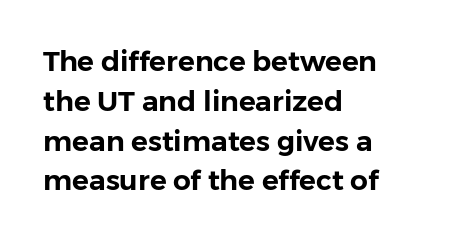
Q: Is the text italic (slanted)? A: No, it is upright.
Q: Is the typeface a serif or a sans-serif typeface? A: Sans-serif.
Q: Is the text underlined? A: No.
Q: How is the paragraph aligned? A: Left-aligned.
Q: Is the spacing between letters normal or unusually wide? A: Normal.
Q: Is the spacing between lines tight, normal or loose? A: Normal.
Q: Width (condensed, normal, or wide)? A: Normal.
Q: Stroke contrast? A: Low.
Q: x-height? A: Medium.
Q: Monospaced? A: No.
